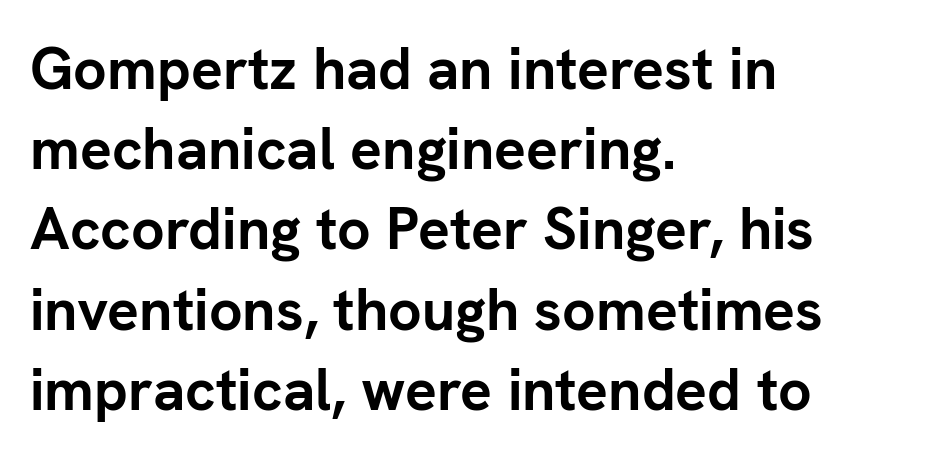
The image shows 59 px semibold sans-serif type, upright; set left-aligned, normal line spacing (1.36x), normal letter spacing, not underlined; low stroke contrast and a medium x-height.
